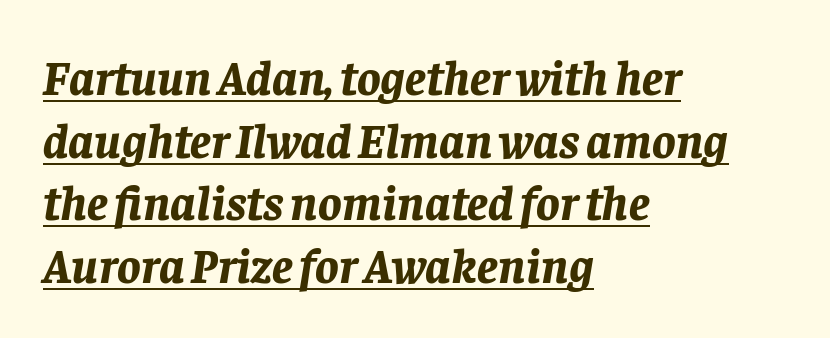
Q: Is the text bold? A: Yes.
Q: Is the text italic (slanted)? A: Yes, it leans right by about 8 degrees.
Q: Is the text underlined? A: Yes.
Q: How is the paragraph aligned? A: Left-aligned.
Q: Is the spacing between letters normal or unusually wide? A: Normal.
Q: Is the spacing between lines tight, normal or loose? A: Normal.
Q: Width (condensed, normal, or wide)? A: Normal.
Q: Stroke contrast? A: Low.
Q: x-height? A: Large.
Q: Monospaced? A: No.
